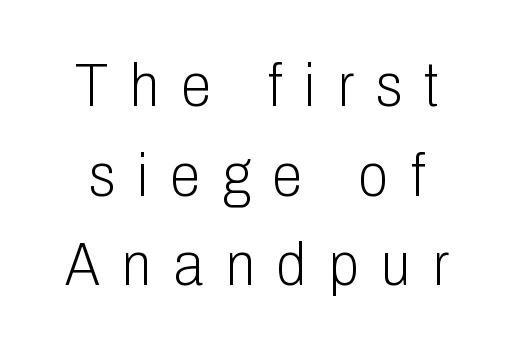
Q: Is the text bold? A: No.
Q: Is the text italic (slanted)? A: No, it is upright.
Q: Is the typeface a serif or a sans-serif typeface? A: Sans-serif.
Q: Is the text underlined? A: No.
Q: Is the spacing between letters normal or unusually wide? A: Unusually wide.
Q: Is the spacing between lines tight, normal or loose? A: Normal.
Q: Width (condensed, normal, or wide)? A: Condensed.
Q: Stroke contrast? A: Low.
Q: x-height? A: Medium.
Q: Monospaced? A: No.
